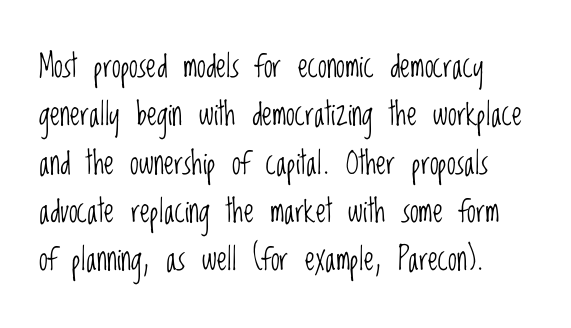
Q: Is the text bold? A: No.
Q: Is the text italic (slanted)? A: No, it is upright.
Q: Is the typeface a serif or a sans-serif typeface? A: Sans-serif.
Q: Is the text underlined? A: No.
Q: Is the spacing between letters normal or unusually wide? A: Normal.
Q: Is the spacing between lines tight, normal or loose? A: Normal.
Q: Width (condensed, normal, or wide)? A: Condensed.
Q: Stroke contrast? A: Low.
Q: x-height? A: Large.
Q: Monospaced? A: No.
